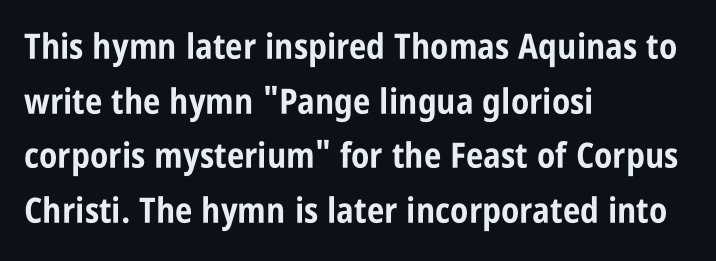
Vertical spacing — default. The letters carry no serifs — their stems end cleanly without finishing strokes. A typesetter would mark this as roman, not italic. Between one letter and the next there's only the usual sliver of space. Type without underlining. Is this a fixed-width face? No — the glyphs have proportional, varying widths.
